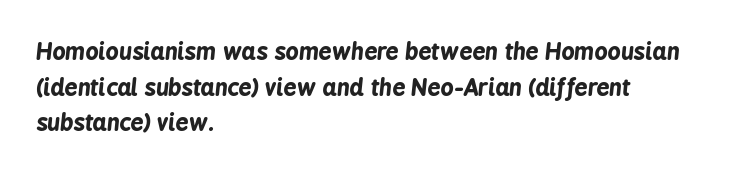
Q: Is the text bold? A: Yes.
Q: Is the text italic (slanted)? A: Yes, it leans right by about 6 degrees.
Q: Is the text underlined? A: No.
Q: How is the paragraph aligned? A: Left-aligned.
Q: Is the spacing between letters normal or unusually wide? A: Normal.
Q: Is the spacing between lines tight, normal or loose? A: Normal.
